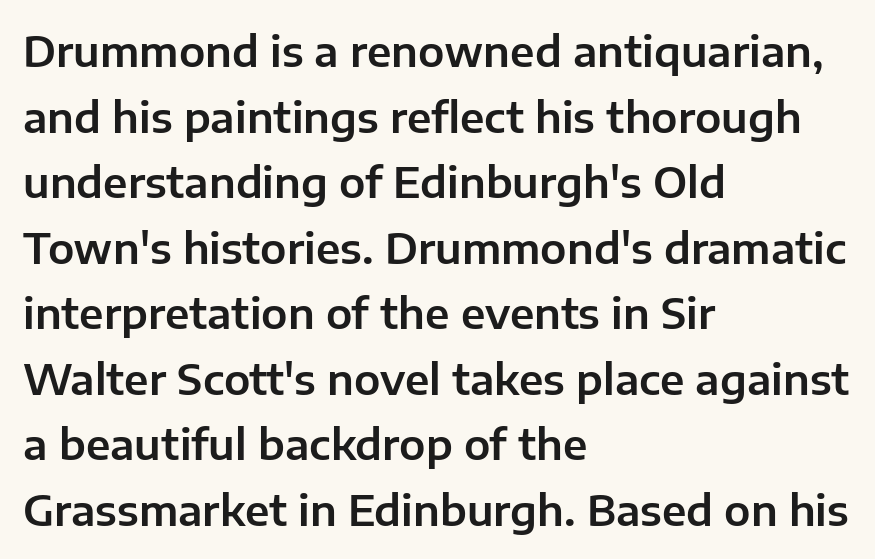
Q: Is the text italic (slanted)? A: No, it is upright.
Q: Is the typeface a serif or a sans-serif typeface? A: Sans-serif.
Q: Is the text underlined? A: No.
Q: How is the paragraph aligned? A: Left-aligned.
Q: Is the spacing between letters normal or unusually wide? A: Normal.
Q: Is the spacing between lines tight, normal or loose? A: Normal.
Q: Width (condensed, normal, or wide)? A: Normal.
Q: Stroke contrast? A: Low.
Q: x-height? A: Medium.
Q: Monospaced? A: No.
